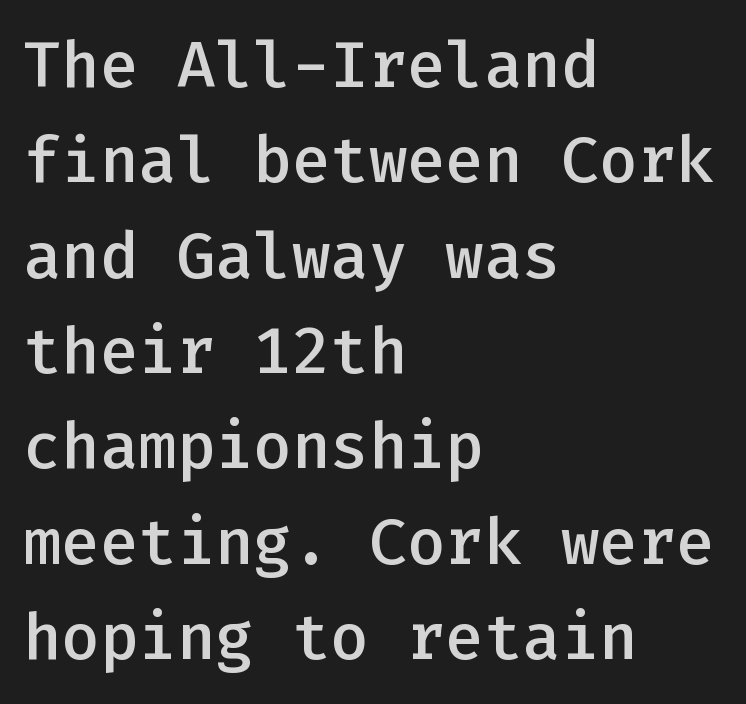
The image shows 64 px semibold sans-serif type, upright, monospaced; set left-aligned, normal line spacing (1.49x), normal letter spacing, not underlined; low stroke contrast and a medium x-height.
